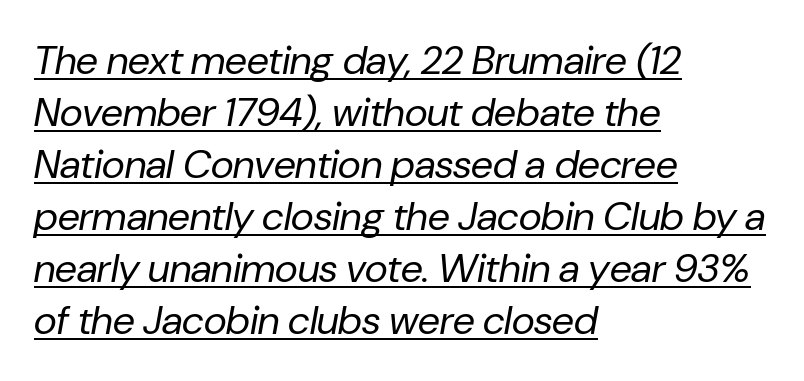
Honestly, the letter spacing is just normal — you wouldn't notice it. Leading matches the norm, producing a regular column. Horizontally, the lines are justified to the leading edge only. These lines are rendered in a variable-pitch font. Has an underline been added? It has.
